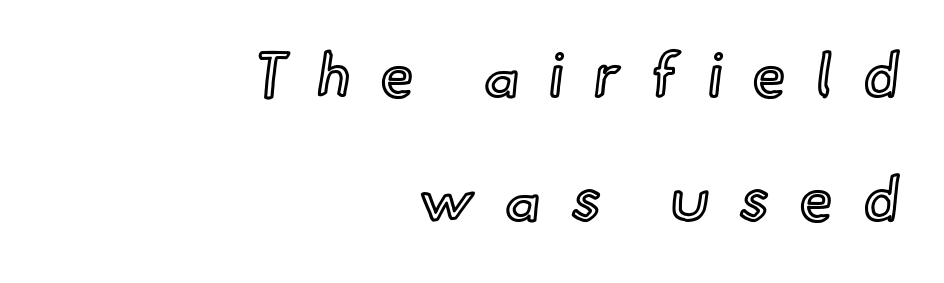
Inter-character spacing is expanded well beyond the font's built-in metrics. Note the varied advance widths — an 'i' is clearly narrower than an 'm'. Glance below the letters and you will spot only blank space. All the whitespace from short lines collects on the left. Quick note: interline space is abundant.
